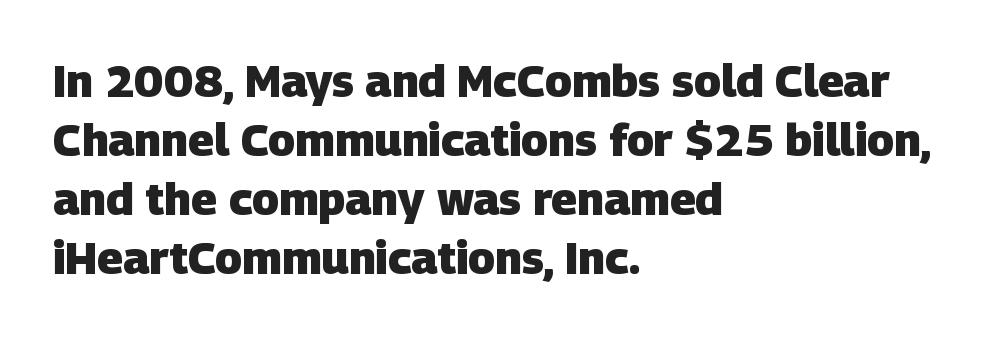
The letterforms sit shoulder to shoulder at normal distance. The paragraph shown leans on its left margin. This rendering features lettering with no underline. Check where the strokes stop: nothing finishes them off — pure sans.
